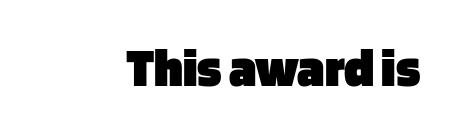
The image shows 55 px heavy sans-serif type, upright; set normal letter spacing, not underlined; low stroke contrast and a large x-height.
